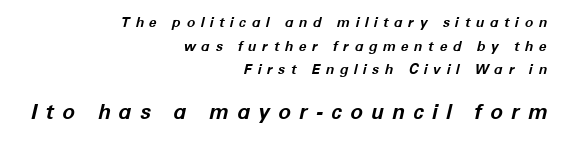
Honestly, the row spacing looks completely unremarkable. Designer's note — italics engaged. Character size in the trailing block exceeds that of the leading block. Inter-character spacing is expanded well beyond the font's built-in metrics. Each glyph is drawn with heavy, bold strokes.
